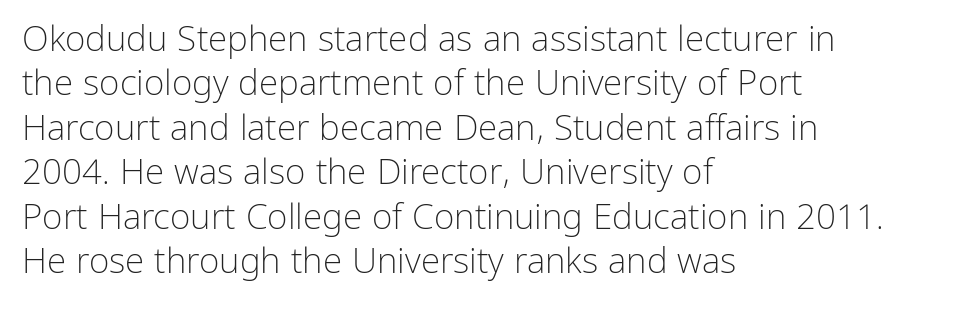
Q: Is the text bold? A: No.
Q: Is the text italic (slanted)? A: No, it is upright.
Q: Is the typeface a serif or a sans-serif typeface? A: Sans-serif.
Q: Is the text underlined? A: No.
Q: How is the paragraph aligned? A: Left-aligned.
Q: Is the spacing between letters normal or unusually wide? A: Normal.
Q: Is the spacing between lines tight, normal or loose? A: Normal.
Q: Width (condensed, normal, or wide)? A: Normal.
Q: Stroke contrast? A: Low.
Q: x-height? A: Medium.
Q: Monospaced? A: No.
